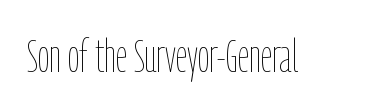
The typography opts for an upright posture over an oblique one. The characters are drawn with everyday or finer stroke widths. Tracking here is standard; glyphs follow each other at the usual distance. The passage shown is typed in a proportional face where columns would drift. Check the space under the baseline: it is left empty.
